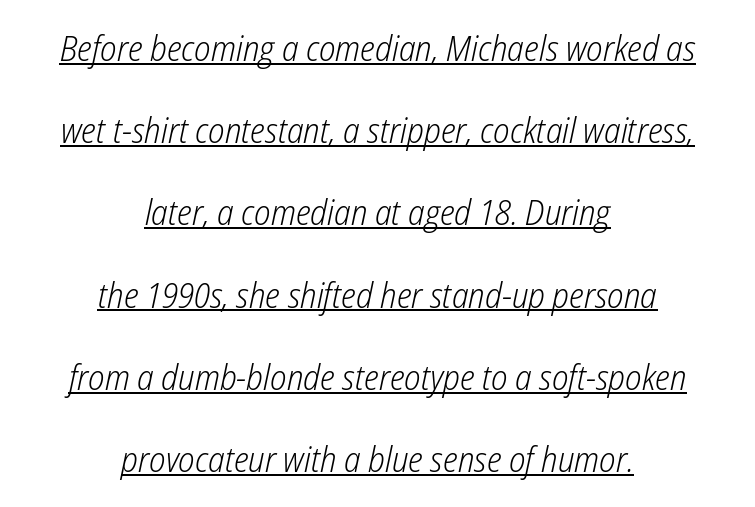
{"italic": "yes", "lean": "right", "slant_degrees": 12, "bold": "no", "weight": "light", "width": "condensed", "stroke_contrast": "low", "x_height": "medium", "monospaced": "no", "underline": "yes", "align": "center", "line_spacing": "loose", "line_spacing_ratio": 2.35, "letter_spacing": "normal", "letter_spacing_em": 0.0, "glyph_px": 35}
